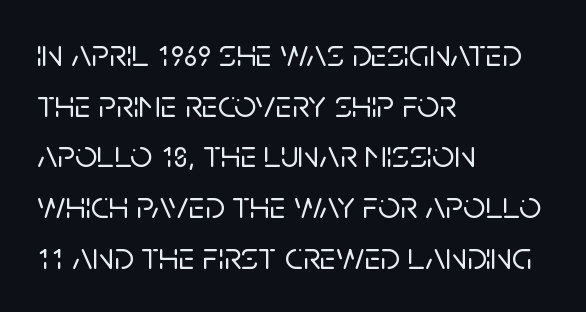
The image shows 39 px sans-serif type, upright; set left-aligned, normal line spacing (1.3x), normal letter spacing, not underlined; low stroke contrast and a large x-height.
